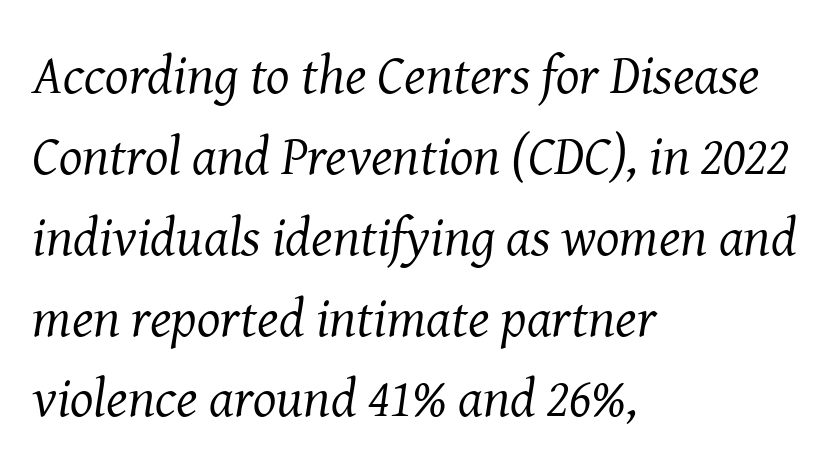
{"serif": "yes", "italic": "yes", "lean": "right", "slant_degrees": 8, "bold": "no", "weight": "regular", "width": "normal", "stroke_contrast": "medium", "x_height": "medium", "monospaced": "no", "underline": "no", "align": "left", "line_spacing": "normal", "line_spacing_ratio": 1.47, "letter_spacing": "normal", "letter_spacing_em": 0.0, "glyph_px": 55}
